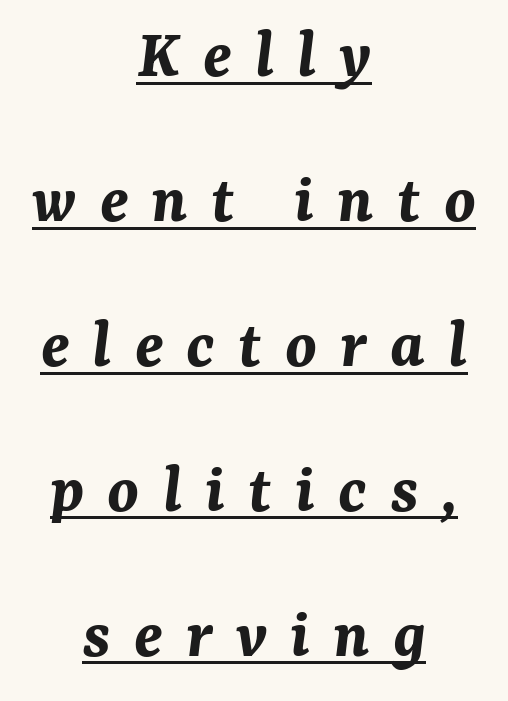
Q: Is the text bold? A: Yes.
Q: Is the text italic (slanted)? A: Yes, it leans right by about 7 degrees.
Q: Is the text underlined? A: Yes.
Q: How is the paragraph aligned? A: Centered.
Q: Is the spacing between letters normal or unusually wide? A: Unusually wide.
Q: Is the spacing between lines tight, normal or loose? A: Loose.
Q: Width (condensed, normal, or wide)? A: Normal.
Q: Stroke contrast? A: Medium.
Q: x-height? A: Medium.
Q: Monospaced? A: No.
